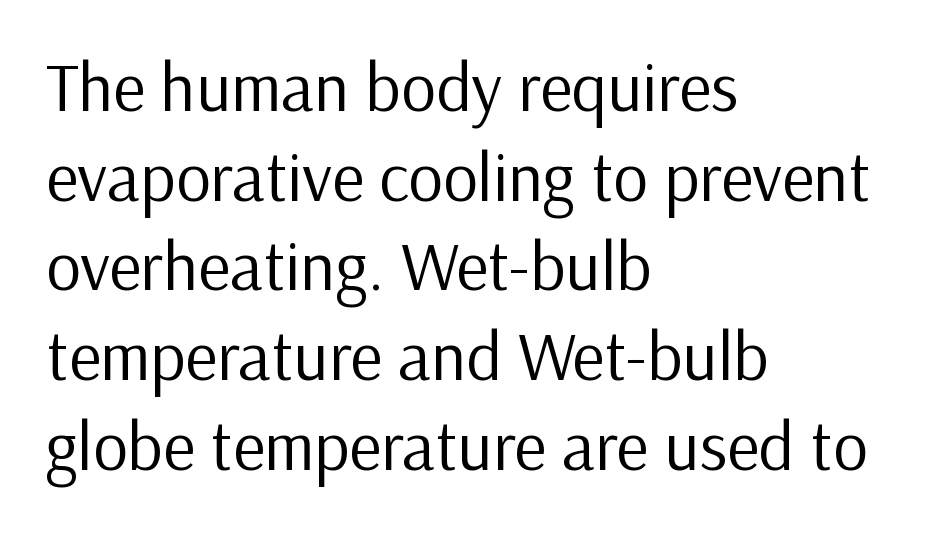
Q: Is the text bold? A: No.
Q: Is the text italic (slanted)? A: No, it is upright.
Q: Is the typeface a serif or a sans-serif typeface? A: Sans-serif.
Q: Is the text underlined? A: No.
Q: How is the paragraph aligned? A: Left-aligned.
Q: Is the spacing between letters normal or unusually wide? A: Normal.
Q: Is the spacing between lines tight, normal or loose? A: Normal.
Q: Width (condensed, normal, or wide)? A: Normal.
Q: Stroke contrast? A: Low.
Q: x-height? A: Medium.
Q: Monospaced? A: No.
